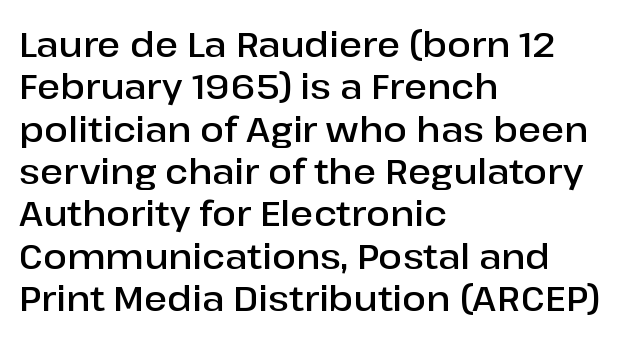
The image shows 35 px semibold sans-serif type, upright; set left-aligned, line spacing 1.21x, normal letter spacing, not underlined; low stroke contrast and a medium x-height.
